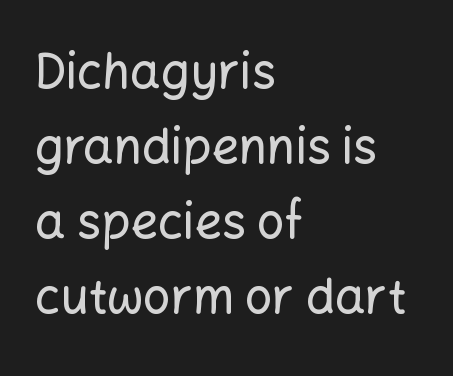
Q: Is the text italic (slanted)? A: No, it is upright.
Q: Is the typeface a serif or a sans-serif typeface? A: Sans-serif.
Q: Is the text underlined? A: No.
Q: How is the paragraph aligned? A: Left-aligned.
Q: Is the spacing between letters normal or unusually wide? A: Normal.
Q: Is the spacing between lines tight, normal or loose? A: Normal.
Q: Width (condensed, normal, or wide)? A: Normal.
Q: Stroke contrast? A: Low.
Q: x-height? A: Medium.
Q: Monospaced? A: No.
